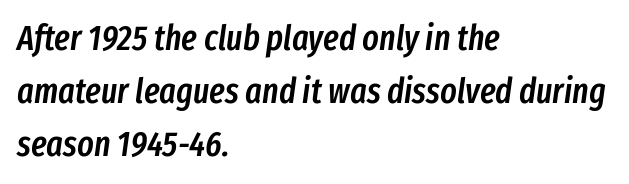
Q: Is the text bold? A: Semi-bold.
Q: Is the text italic (slanted)? A: Yes, it leans right by about 8 degrees.
Q: Is the text underlined? A: No.
Q: How is the paragraph aligned? A: Left-aligned.
Q: Is the spacing between letters normal or unusually wide? A: Normal.
Q: Is the spacing between lines tight, normal or loose? A: Normal.
Q: Width (condensed, normal, or wide)? A: Condensed.
Q: Stroke contrast? A: Low.
Q: x-height? A: Medium.
Q: Monospaced? A: No.
